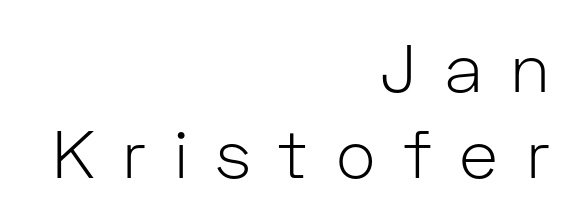
Q: Is the text bold? A: No.
Q: Is the text italic (slanted)? A: No, it is upright.
Q: Is the typeface a serif or a sans-serif typeface? A: Sans-serif.
Q: Is the text underlined? A: No.
Q: How is the paragraph aligned? A: Right-aligned.
Q: Is the spacing between letters normal or unusually wide? A: Unusually wide.
Q: Is the spacing between lines tight, normal or loose? A: Normal.
Q: Width (condensed, normal, or wide)? A: Normal.
Q: Stroke contrast? A: Low.
Q: x-height? A: Medium.
Q: Monospaced? A: No.
